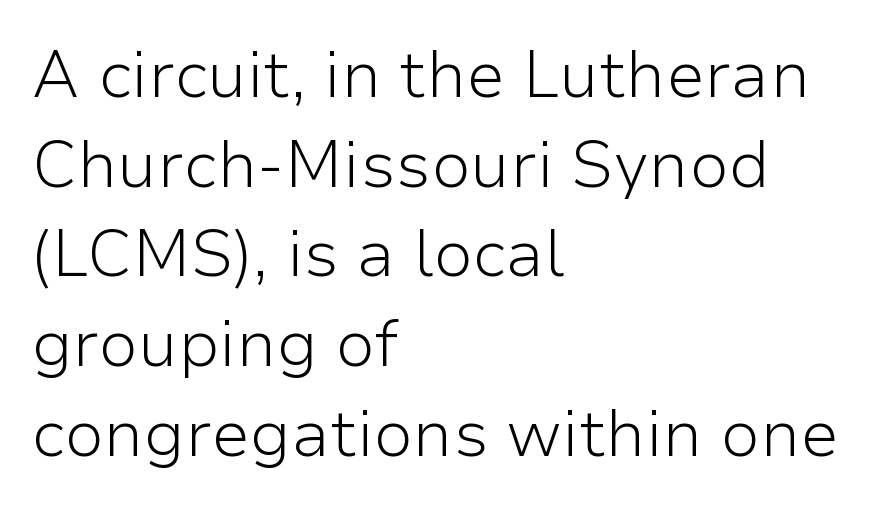
The image shows 65 px light sans-serif type, upright; set left-aligned, normal line spacing (1.38x), normal letter spacing, not underlined; low stroke contrast and a medium x-height.
